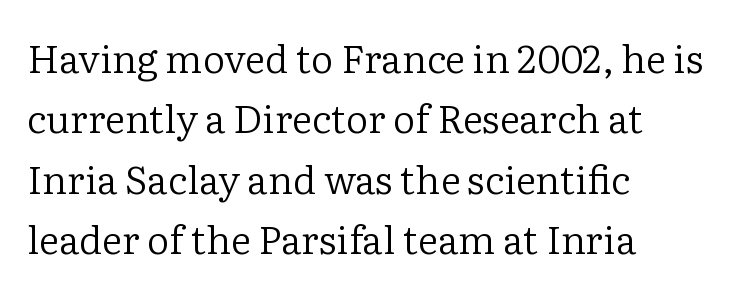
The image shows 39 px regular-weight serif type, upright; set left-aligned, normal line spacing (1.55x), normal letter spacing, not underlined; low stroke contrast and a medium x-height.
